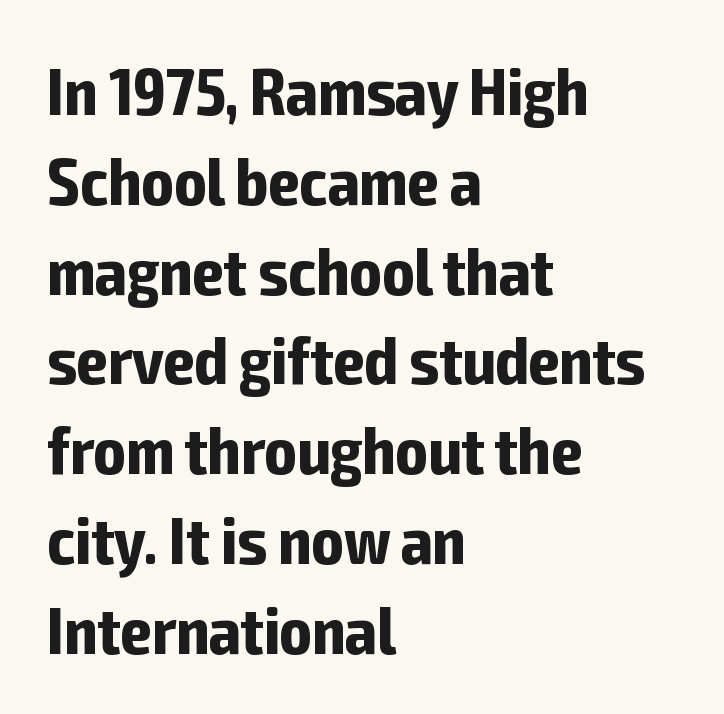
Notice how the passage keeps a crisp vertical edge on the left only. This is roman type, the default non-slanted kind. A typesetter would call this zero additional tracking. The typesetting leans heavy: a genuine bold. Summary of vertical rhythm: regular, with standard interline spacing.
